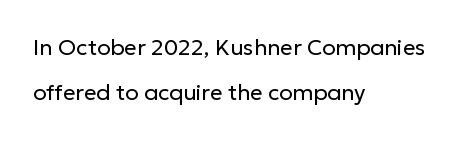
Q: Is the text bold? A: No.
Q: Is the text italic (slanted)? A: No, it is upright.
Q: Is the text underlined? A: No.
Q: How is the paragraph aligned? A: Left-aligned.
Q: Is the spacing between letters normal or unusually wide? A: Normal.
Q: Is the spacing between lines tight, normal or loose? A: Loose.
